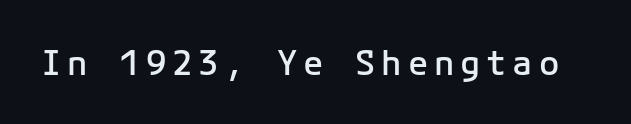
The image shows 34 px semibold sans-serif type, upright; set not underlined; low stroke contrast and a medium x-height.
